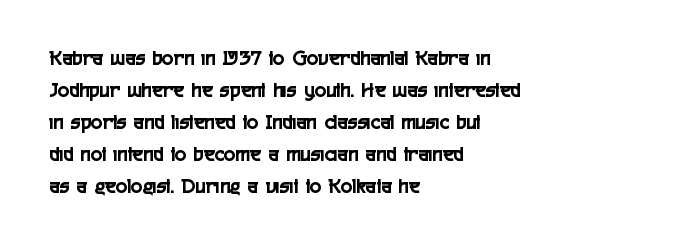
The image shows 22 px text type, upright; set left-aligned, normal line spacing (1.46x), normal letter spacing, not underlined.
